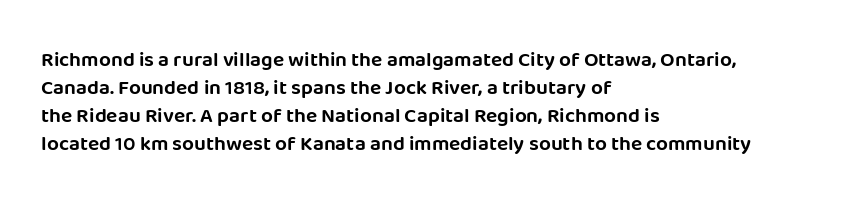
Q: Is the text italic (slanted)? A: No, it is upright.
Q: Is the text underlined? A: No.
Q: How is the paragraph aligned? A: Left-aligned.
Q: Is the spacing between letters normal or unusually wide? A: Normal.
Q: Is the spacing between lines tight, normal or loose? A: Normal.
